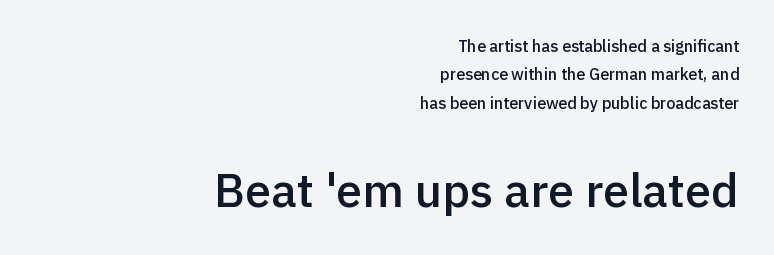
The axis of the letterforms is exactly vertical. Caption: upper text group reduced, lower text group enlarged. A typesetter would call this zero additional tracking. Honestly, there is no underline to notice here at all. Nothing sits at the stroke ends, so this counts as sans-serif.
